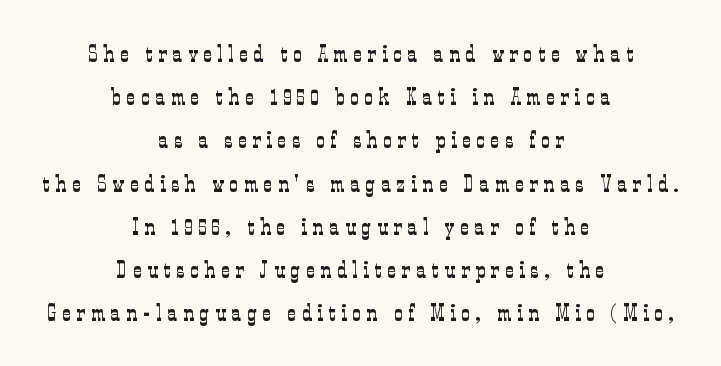
Q: Is the text bold? A: No.
Q: Is the text italic (slanted)? A: No, it is upright.
Q: Is the text underlined? A: No.
Q: How is the paragraph aligned? A: Centered.
Q: Is the spacing between letters normal or unusually wide? A: Unusually wide.
